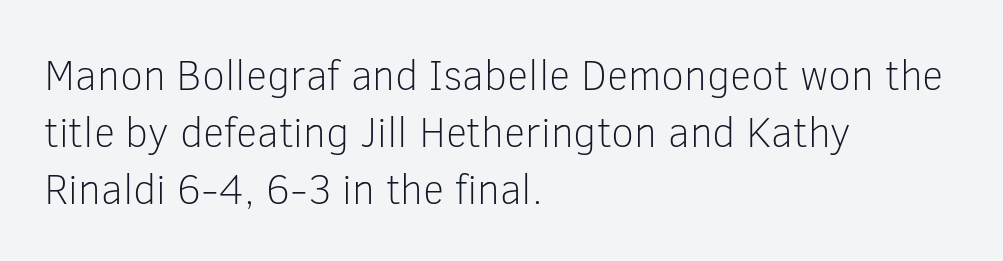
Evenly set lines give the paragraph a standard silhouette. Underline: absent. The lines in this sample share a left origin and differ only in where they stop. Characters follow at the spacing the type designer built in.
